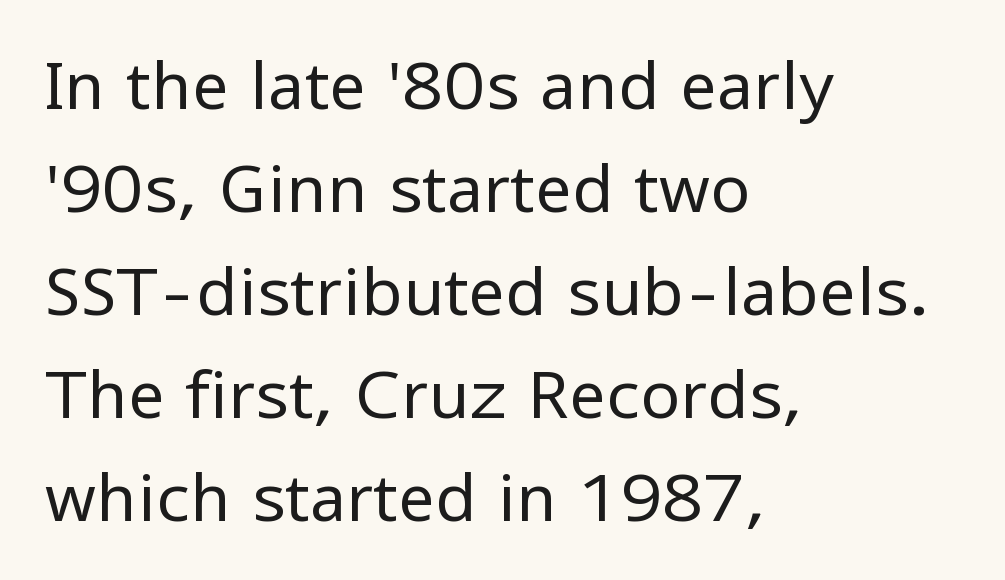
The image shows 66 px regular-weight sans-serif type, upright; set left-aligned, normal line spacing (1.56x), normal letter spacing, not underlined; low stroke contrast and a medium x-height.
